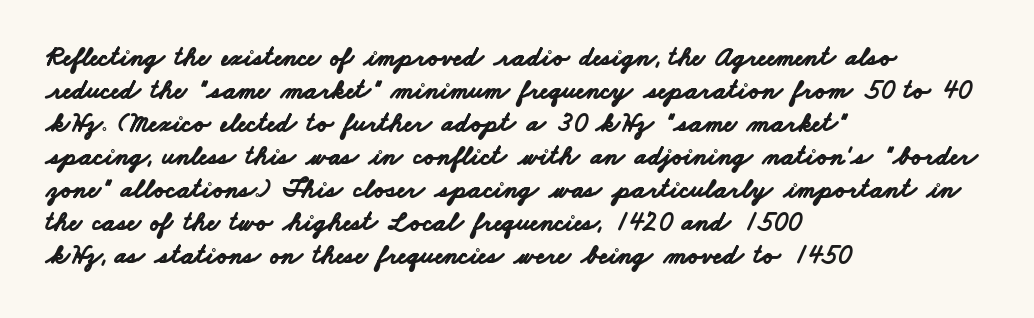
Q: Is the text bold? A: Yes.
Q: Is the text underlined? A: No.
Q: How is the paragraph aligned? A: Left-aligned.
Q: Is the spacing between letters normal or unusually wide? A: Normal.
